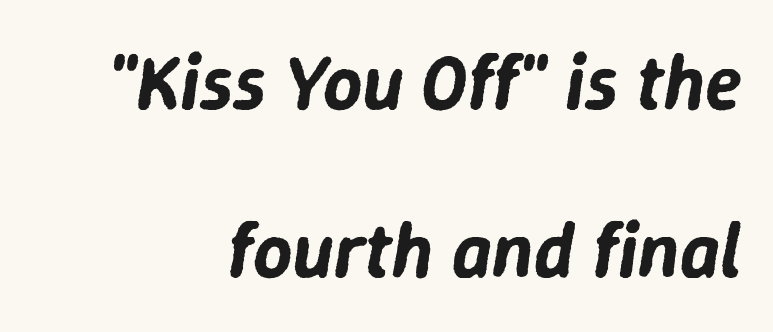
Q: Is the text italic (slanted)? A: Yes, it leans right by about 9 degrees.
Q: Is the text underlined? A: No.
Q: How is the paragraph aligned? A: Right-aligned.
Q: Is the spacing between letters normal or unusually wide? A: Normal.
Q: Is the spacing between lines tight, normal or loose? A: Loose.
Q: Width (condensed, normal, or wide)? A: Normal.
Q: Stroke contrast? A: Low.
Q: x-height? A: Medium.
Q: Monospaced? A: No.
